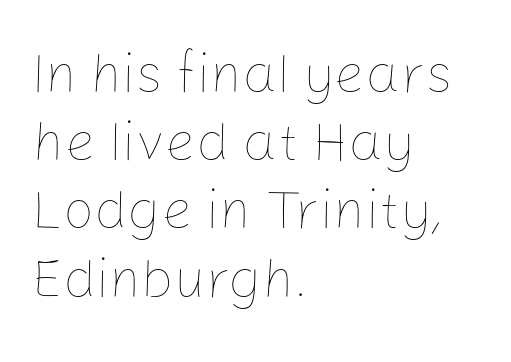
Q: Is the text bold? A: No.
Q: Is the text italic (slanted)? A: No, it is upright.
Q: Is the text underlined? A: No.
Q: How is the paragraph aligned? A: Left-aligned.
Q: Is the spacing between letters normal or unusually wide? A: Normal.
Q: Width (condensed, normal, or wide)? A: Normal.
Q: Stroke contrast? A: Low.
Q: x-height? A: Medium.
Q: Monospaced? A: No.
